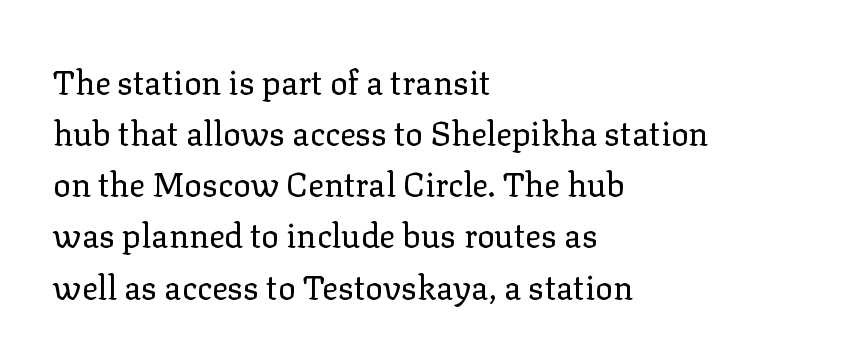
This is not heavy type; no bold has been used. One-word summary of the alignment: left. What stands out about the letter spacing? Nothing — it is the standard amount. Glance below the letters and you will spot only blank space.
